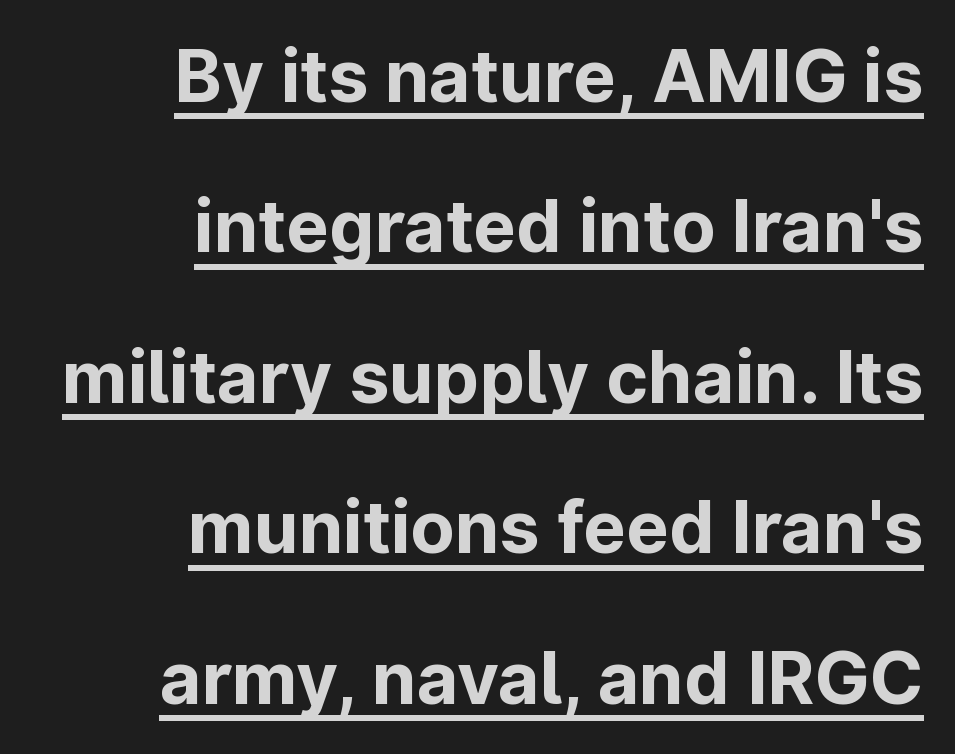
{"serif": "no", "italic": "no", "bold": "yes", "weight": "bold", "width": "normal", "stroke_contrast": "low", "x_height": "medium", "monospaced": "no", "underline": "yes", "align": "right", "line_spacing": "loose", "line_spacing_ratio": 2.09, "letter_spacing": "normal", "letter_spacing_em": 0.0, "glyph_px": 72}
